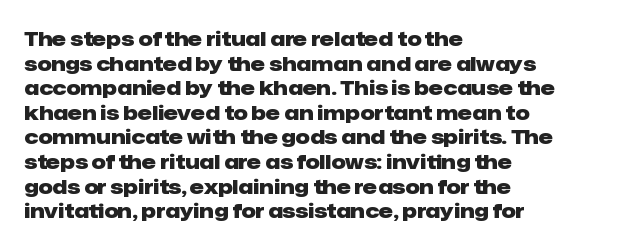
The image shows 20 px bold type, upright; set left-aligned, line spacing 1.23x, normal letter spacing, not underlined.
